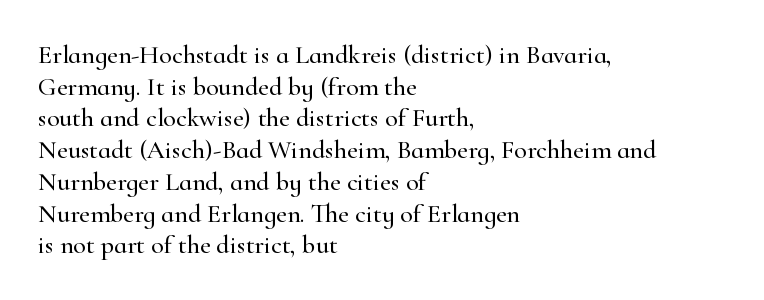
Q: Is the text italic (slanted)? A: No, it is upright.
Q: Is the text underlined? A: No.
Q: How is the paragraph aligned? A: Left-aligned.
Q: Is the spacing between letters normal or unusually wide? A: Normal.
